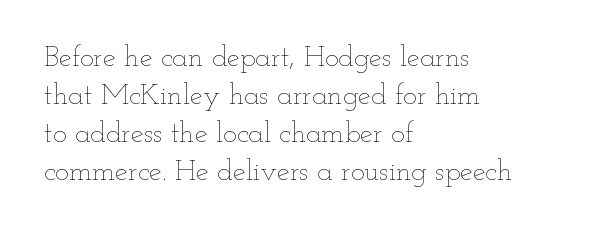
Q: Is the text bold? A: No.
Q: Is the text italic (slanted)? A: No, it is upright.
Q: Is the text underlined? A: No.
Q: How is the paragraph aligned? A: Left-aligned.
Q: Is the spacing between letters normal or unusually wide? A: Normal.
Q: Is the spacing between lines tight, normal or loose? A: Normal.
Q: Width (condensed, normal, or wide)? A: Wide.
Q: Stroke contrast? A: Low.
Q: x-height? A: Small.
Q: Monospaced? A: No.
